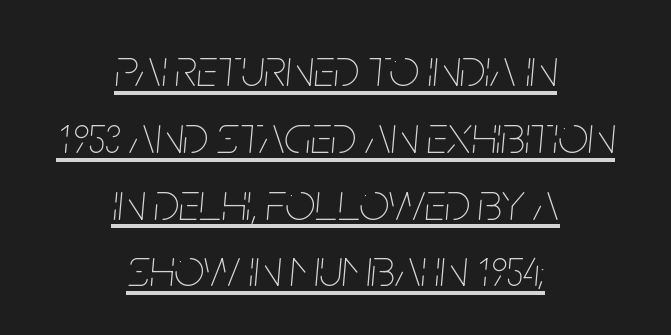
Q: Is the text bold? A: No.
Q: Is the text italic (slanted)? A: Yes, it leans right by about 5 degrees.
Q: Is the text underlined? A: Yes.
Q: How is the paragraph aligned? A: Centered.
Q: Is the spacing between letters normal or unusually wide? A: Normal.
Q: Is the spacing between lines tight, normal or loose? A: Normal.
Q: Width (condensed, normal, or wide)? A: Condensed.
Q: Stroke contrast? A: Low.
Q: x-height? A: Large.
Q: Monospaced? A: No.
